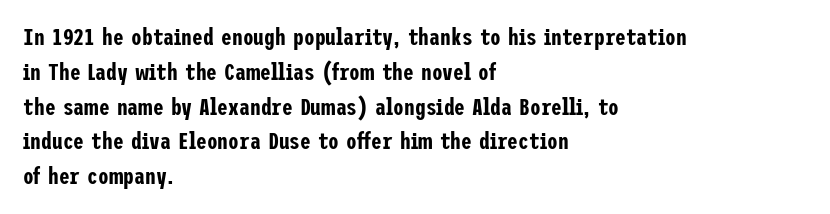
This sample keeps an unexceptional amount of space between lines. These lines keep a tight, regular rhythm from letter to letter. Every stem runs plumb, perpendicular to the baseline. Reading down the block, your eye returns to a fixed left position each line. The string is rendered with underlining switched off.
